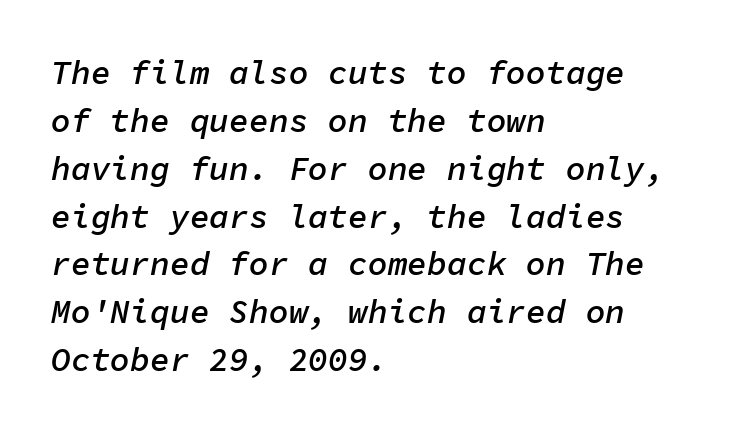
Q: Is the text bold? A: Semi-bold.
Q: Is the text italic (slanted)? A: Yes, it leans right by about 11 degrees.
Q: Is the text underlined? A: No.
Q: How is the paragraph aligned? A: Left-aligned.
Q: Is the spacing between letters normal or unusually wide? A: Normal.
Q: Is the spacing between lines tight, normal or loose? A: Normal.
Q: Width (condensed, normal, or wide)? A: Normal.
Q: Stroke contrast? A: Low.
Q: x-height? A: Medium.
Q: Monospaced? A: Yes.
